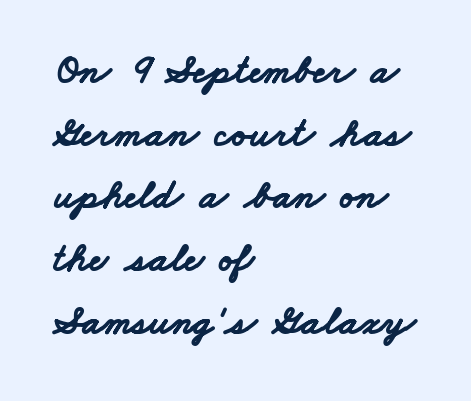
The image shows 41 px bold, wide sans-serif type; set left-aligned, normal line spacing (1.53x), normal letter spacing, not underlined; low stroke contrast and a small x-height.
